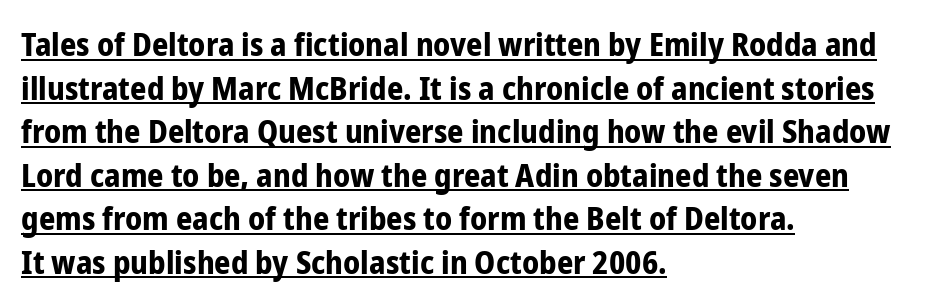
The letters advance in unequal steps, a hallmark of proportional type. These words are printed bold, with thick strokes throughout. Honestly, the underline is the first thing you notice here. The face used here is a sans, in the tradition of grotesques and geometrics. Do the letters lean? They stand straight.
